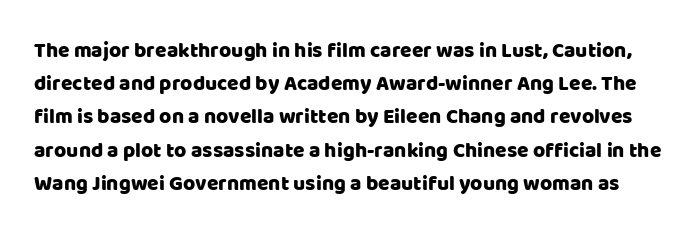
{"italic": "no", "underline": "no", "line_spacing": "normal", "line_spacing_ratio": 1.58, "letter_spacing": "normal", "letter_spacing_em": 0.0, "glyph_px": 21}
